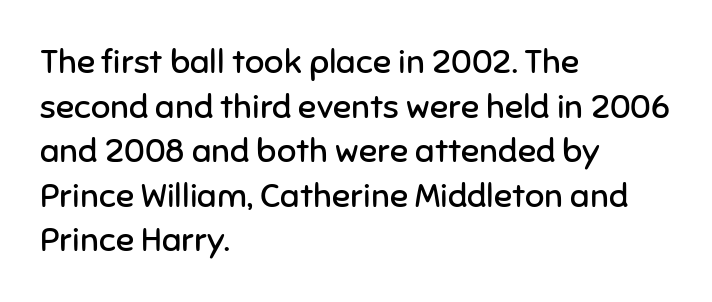
{"serif": "no", "italic": "no", "bold": "no", "weight": "regular", "width": "normal", "stroke_contrast": "low", "x_height": "medium", "monospaced": "no", "underline": "no", "align": "left", "line_spacing": "normal", "line_spacing_ratio": 1.31, "letter_spacing": "normal", "letter_spacing_em": 0.0, "glyph_px": 34}
